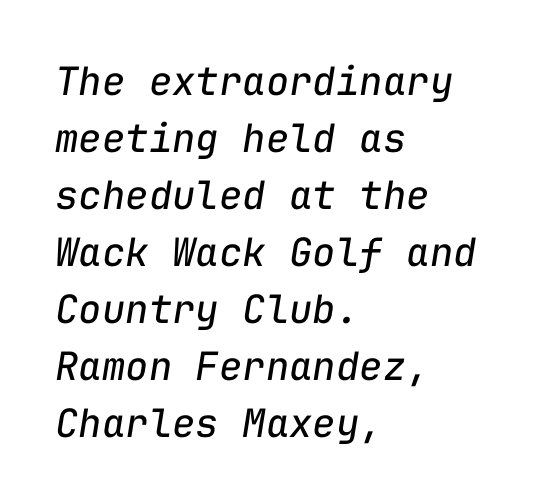
Q: Is the text bold? A: No.
Q: Is the text italic (slanted)? A: Yes, it leans right by about 9 degrees.
Q: Is the text underlined? A: No.
Q: How is the paragraph aligned? A: Left-aligned.
Q: Is the spacing between letters normal or unusually wide? A: Normal.
Q: Is the spacing between lines tight, normal or loose? A: Normal.
Q: Width (condensed, normal, or wide)? A: Normal.
Q: Stroke contrast? A: Low.
Q: x-height? A: Medium.
Q: Monospaced? A: Yes.
